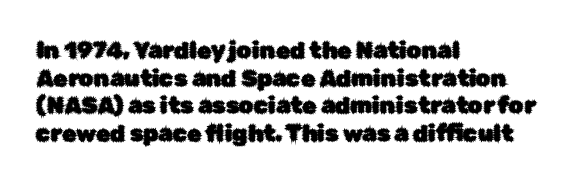
{"italic": "no", "underline": "no", "align": "left", "line_spacing_ratio": 1.2, "letter_spacing": "normal", "letter_spacing_em": 0.0, "glyph_px": 23}
